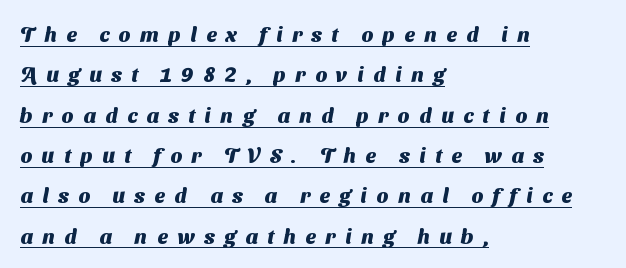
{"bold": "yes", "underline": "yes", "align": "left", "line_spacing": "loose", "line_spacing_ratio": 1.92, "letter_spacing": "wide", "letter_spacing_em": 0.45, "glyph_px": 21}
